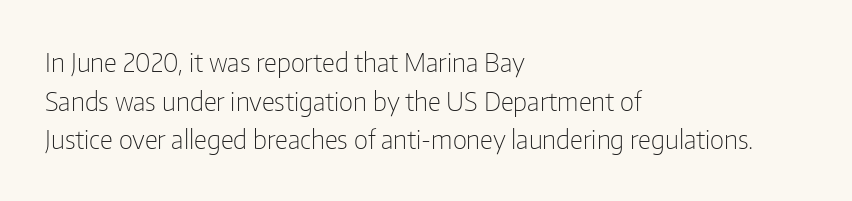
Q: Is the text bold? A: No.
Q: Is the text italic (slanted)? A: No, it is upright.
Q: Is the text underlined? A: No.
Q: How is the paragraph aligned? A: Left-aligned.
Q: Is the spacing between letters normal or unusually wide? A: Normal.
Q: Is the spacing between lines tight, normal or loose? A: Normal.
